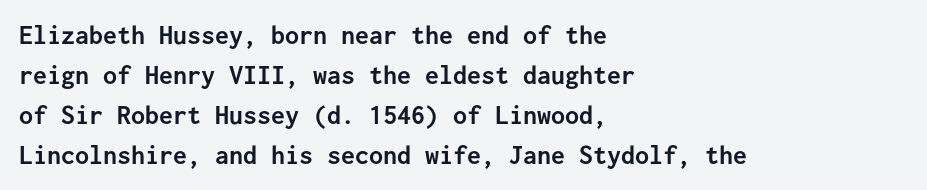
The image shows 28 px semibold sans-serif type, upright, monospaced; set left-aligned, normal line spacing (1.43x), normal letter spacing, not underlined; low stroke contrast and a medium x-height.
